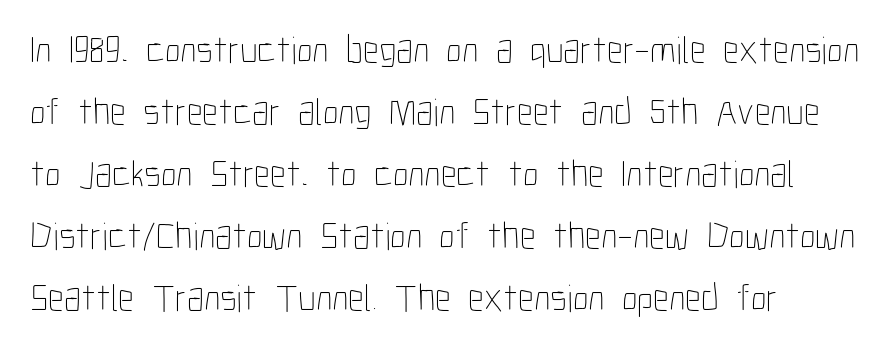
The image shows 39 px thin, condensed type, upright; set left-aligned, normal line spacing (1.59x), normal letter spacing, not underlined; low stroke contrast and a medium x-height.
